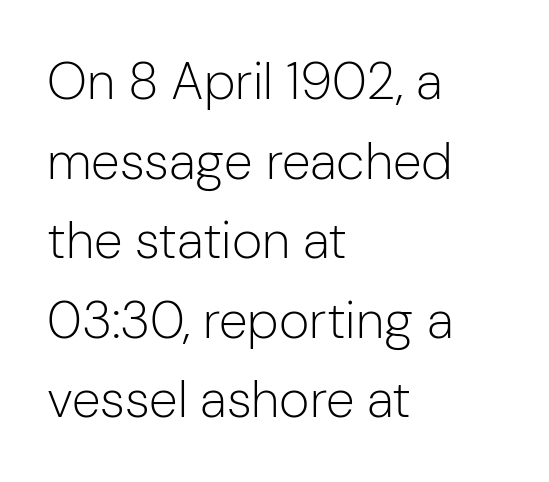
The image shows 52 px light sans-serif type, upright; set left-aligned, normal line spacing (1.53x), normal letter spacing, not underlined; low stroke contrast and a medium x-height.
